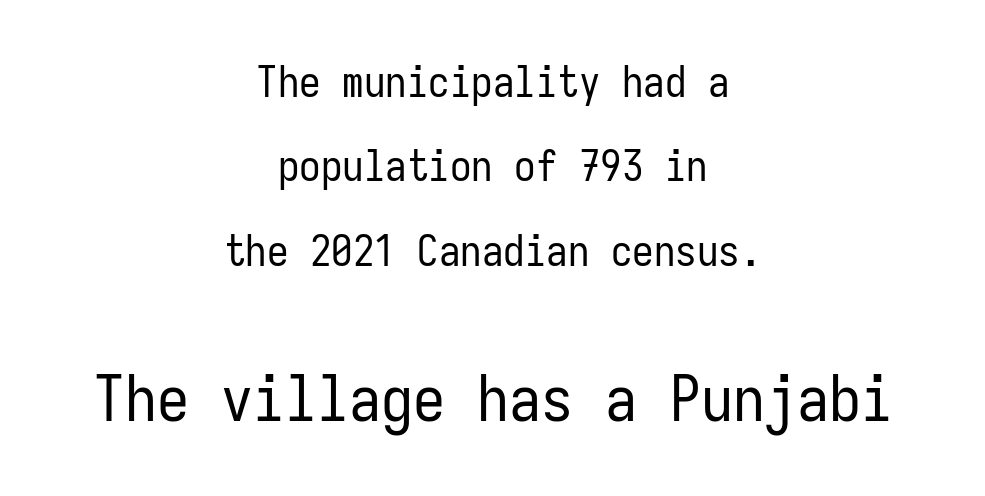
Spacing verdict: monospaced, one width for all characters. The baseline area is clear. Baseline-to-baseline distance is far greater than the letter height. Stems and bowls with no extra thickness — not bold. Letterform terminals end flat and unadorned throughout the passage.
